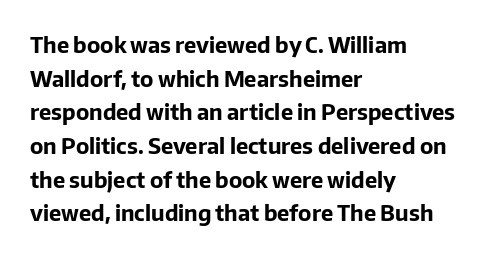
This sample is left-justified, so line endings fall wherever the words run out. Ascenders rise straight up at ninety degrees. Notice how descenders clear the ascenders below comfortably — that's standard leading. Is the type bold? Yes — the strokes are clearly thick and heavy.
